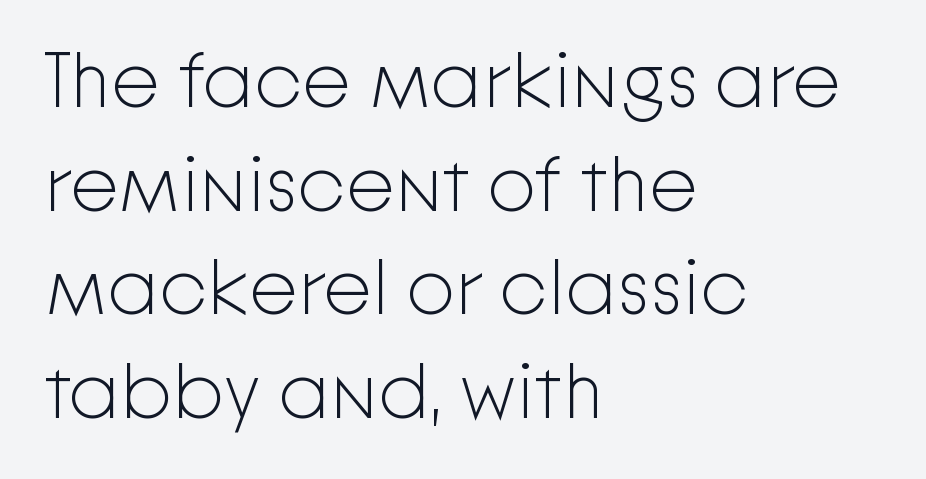
{"serif": "no", "italic": "no", "bold": "no", "weight": "light", "width": "normal", "stroke_contrast": "low", "x_height": "medium", "monospaced": "no", "underline": "no", "align": "left", "line_spacing": "normal", "line_spacing_ratio": 1.33, "letter_spacing": "normal", "letter_spacing_em": 0.0, "glyph_px": 78}
